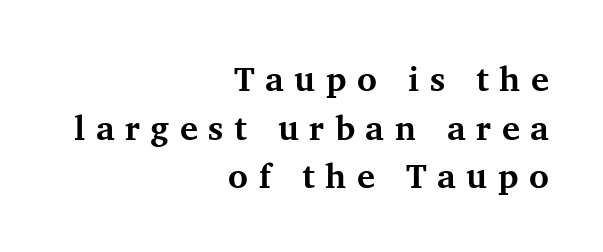
{"serif": "yes", "italic": "no", "bold": "yes", "weight": "bold", "width": "normal", "stroke_contrast": "medium", "x_height": "medium", "monospaced": "no", "underline": "no", "align": "right", "line_spacing": "normal", "line_spacing_ratio": 1.43, "letter_spacing": "wide", "letter_spacing_em": 0.31, "glyph_px": 34}
